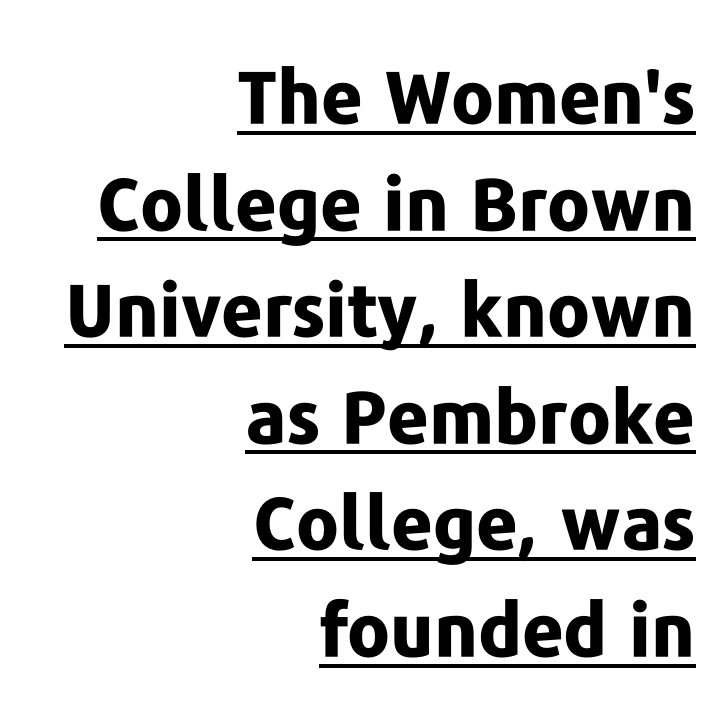
Q: Is the text bold? A: Yes.
Q: Is the text italic (slanted)? A: No, it is upright.
Q: Is the typeface a serif or a sans-serif typeface? A: Sans-serif.
Q: Is the text underlined? A: Yes.
Q: How is the paragraph aligned? A: Right-aligned.
Q: Is the spacing between letters normal or unusually wide? A: Normal.
Q: Is the spacing between lines tight, normal or loose? A: Normal.
Q: Width (condensed, normal, or wide)? A: Normal.
Q: Stroke contrast? A: Low.
Q: x-height? A: Medium.
Q: Monospaced? A: No.
